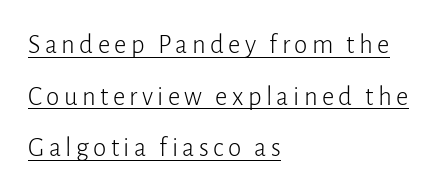
This rendering features underlined lettering. Vertically, the passage feels expansive, rows floating well apart. The rag falls on the right side of this text block. Heft: none added — not bold. The axis of the letterforms is exactly vertical.
